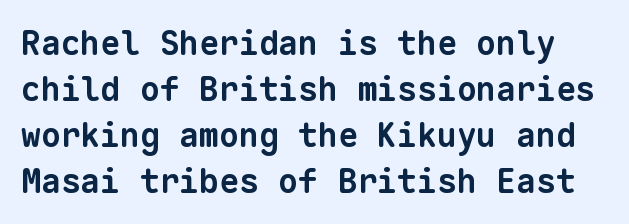
The image shows 33 px bold sans-serif type, monospaced; set normal line spacing (1.39x), normal letter spacing, not underlined; low stroke contrast and a medium x-height.
